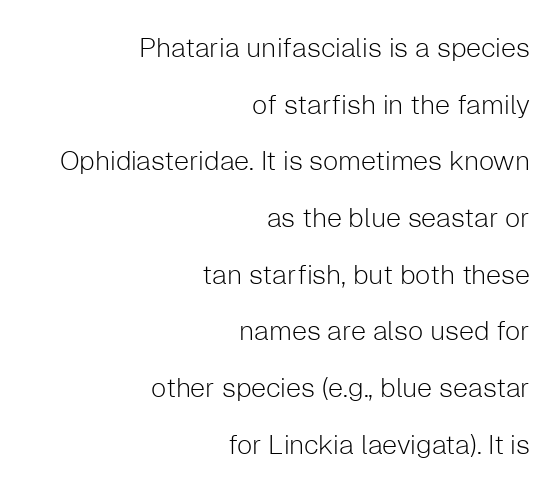
{"italic": "no", "bold": "no", "underline": "no", "align": "right", "line_spacing": "loose", "line_spacing_ratio": 2.1, "letter_spacing": "normal", "letter_spacing_em": 0.0, "glyph_px": 27}
